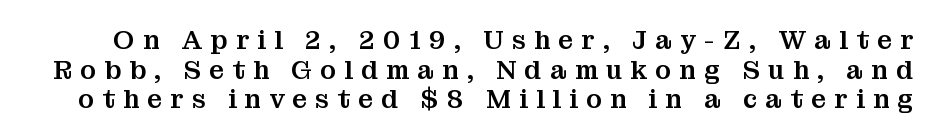
Students, observe: this is what under-led, compact text looks like. In terms of posture, this sample is upright. Glance below the letters and you will spot only blank space. Each word looks stretched out because of the extra space between its letters.
